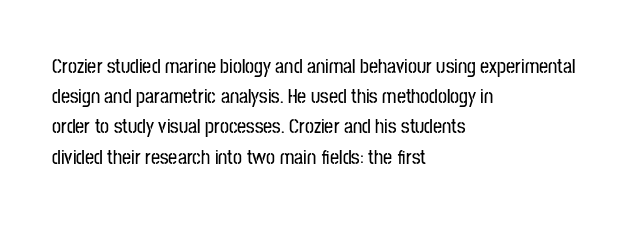
{"italic": "no", "underline": "no", "align": "left", "line_spacing": "normal", "line_spacing_ratio": 1.51, "letter_spacing": "normal", "letter_spacing_em": 0.0, "glyph_px": 20}
